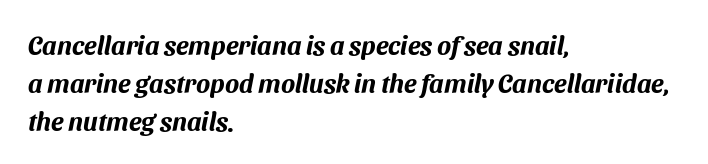
Q: Is the text underlined? A: No.
Q: How is the paragraph aligned? A: Left-aligned.
Q: Is the spacing between letters normal or unusually wide? A: Normal.
Q: Is the spacing between lines tight, normal or loose? A: Normal.
